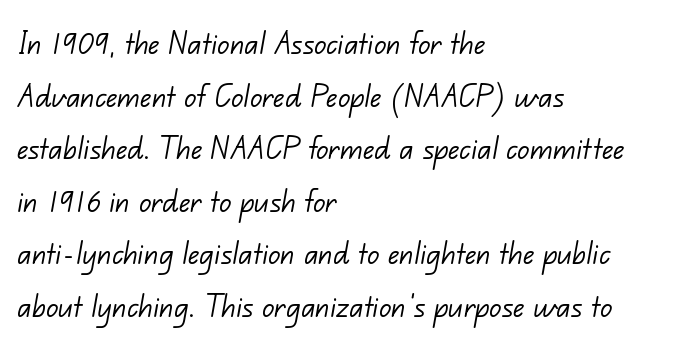
Students, note that the glyphs here touch the page at normal intervals. The specimen omits any rule beneath the text block's lines. Honestly, the row spacing looks completely unremarkable. This reads as an unemphasized weight, regular at the heaviest. Each letter keeps its own natural width here, so spacing adapts to shape. Nope, no serifs anywhere on these letters.
